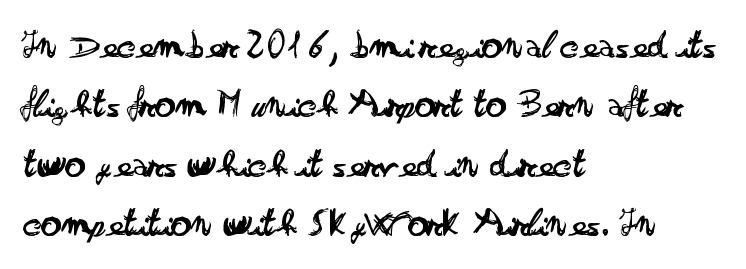
{"serif": "no", "italic": "no", "bold": "no", "weight": "regular", "width": "wide", "stroke_contrast": "low", "x_height": "small", "monospaced": "no", "underline": "no", "align": "left", "line_spacing": "normal", "line_spacing_ratio": 1.45, "letter_spacing": "normal", "letter_spacing_em": 0.0, "glyph_px": 41}
